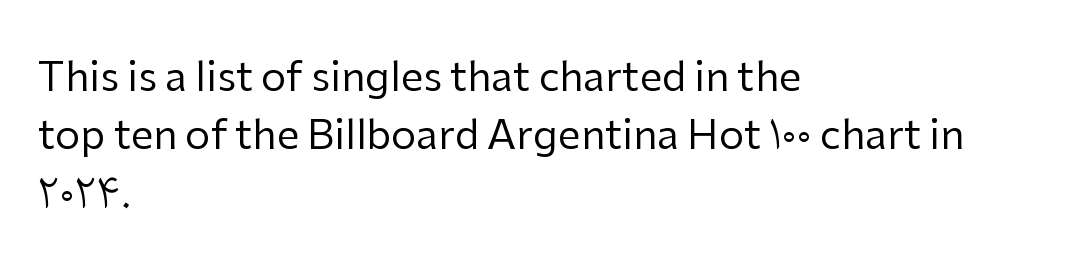
{"serif": "no", "italic": "no", "bold": "no", "weight": "regular", "width": "normal", "stroke_contrast": "low", "x_height": "medium", "monospaced": "no", "underline": "no", "align": "left", "line_spacing": "normal", "line_spacing_ratio": 1.46, "letter_spacing": "normal", "letter_spacing_em": 0.0, "glyph_px": 40}
